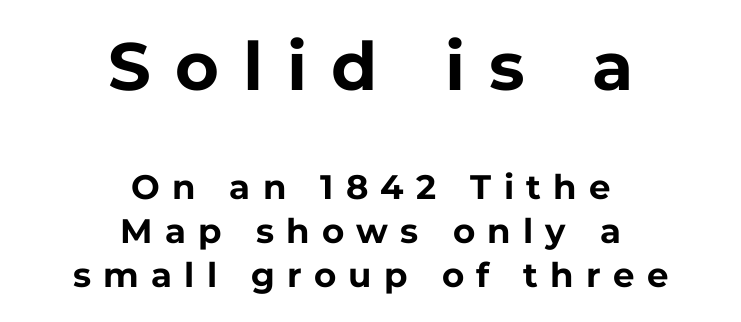
The image shows 67 px bold sans-serif type, upright; set centered, normal line spacing (1.3x), unusually wide letter spacing (+0.36 em), not underlined; the first (top) block is 1.97x larger; low stroke contrast and a medium x-height.
